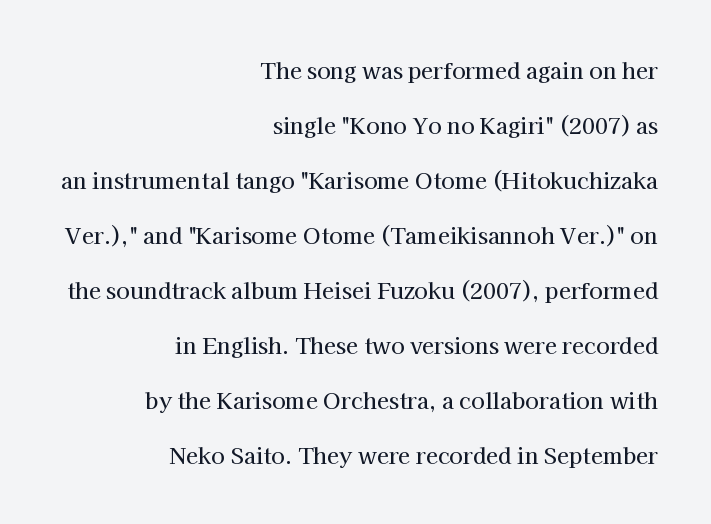
Q: Is the text italic (slanted)? A: No, it is upright.
Q: Is the text underlined? A: No.
Q: How is the paragraph aligned? A: Right-aligned.
Q: Is the spacing between letters normal or unusually wide? A: Normal.
Q: Is the spacing between lines tight, normal or loose? A: Loose.
